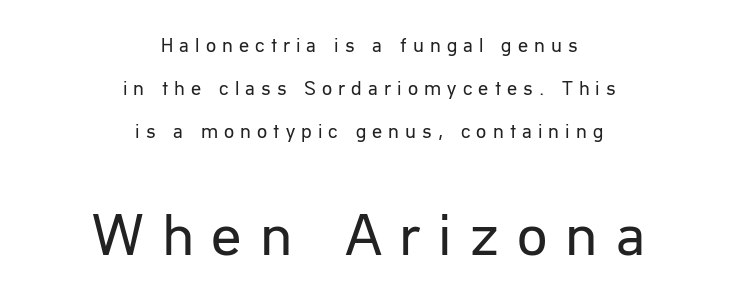
The letters in the lower block stand taller than those in the block above. Counters stay open thanks to moderate or lighter strokes. Varying glyph widths throughout — classic text-font behaviour. In terms of leading, this rendering errs on the spacious side.
